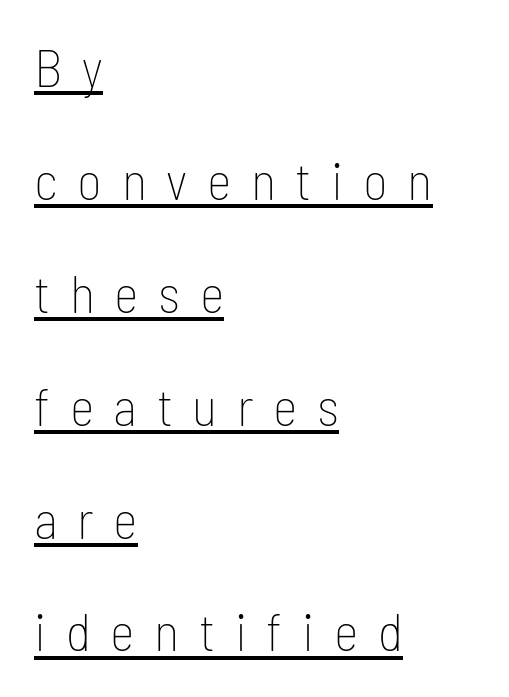
{"serif": "no", "italic": "no", "bold": "no", "weight": "thin", "width": "condensed", "stroke_contrast": "low", "x_height": "medium", "monospaced": "no", "underline": "yes", "align": "left", "line_spacing": "loose", "line_spacing_ratio": 2.13, "letter_spacing": "wide", "letter_spacing_em": 0.37, "glyph_px": 53}
